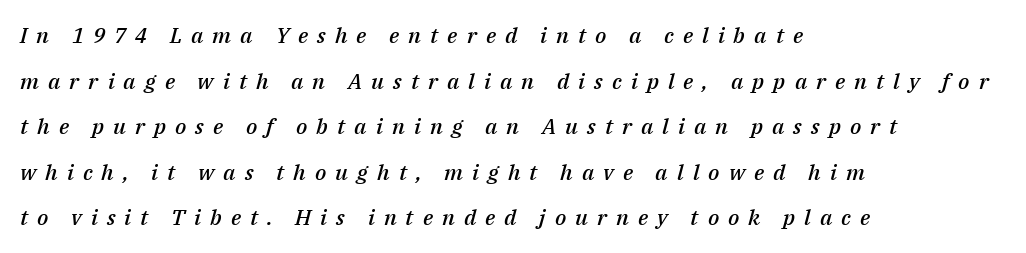
The image shows 22 px text type, italic (leaning right); set left-aligned, loose line spacing (2.07x), unusually wide letter spacing (+0.41 em), not underlined.
